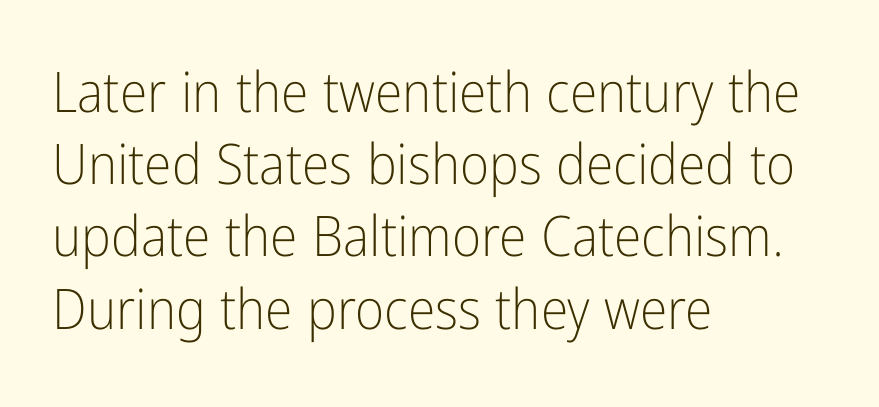
Q: Is the text bold? A: No.
Q: Is the text italic (slanted)? A: No, it is upright.
Q: Is the typeface a serif or a sans-serif typeface? A: Sans-serif.
Q: Is the text underlined? A: No.
Q: How is the paragraph aligned? A: Left-aligned.
Q: Is the spacing between letters normal or unusually wide? A: Normal.
Q: Is the spacing between lines tight, normal or loose? A: Normal.
Q: Width (condensed, normal, or wide)? A: Condensed.
Q: Stroke contrast? A: Low.
Q: x-height? A: Medium.
Q: Monospaced? A: No.
